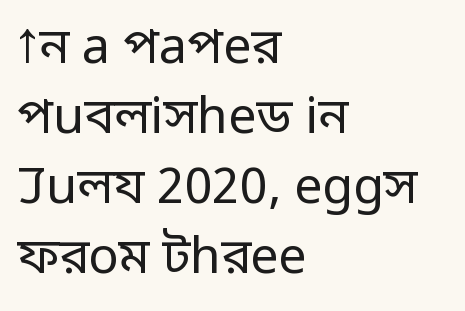
Serifs: no, the terminals of the letterforms are clean. Check the space under the baseline: it is left empty. Unbolded letterforms with no extra heft. Students, observe: this is what conventionally led text looks like. These lines are rendered in a variable-pitch font. A typesetter would call this zero additional tracking.
